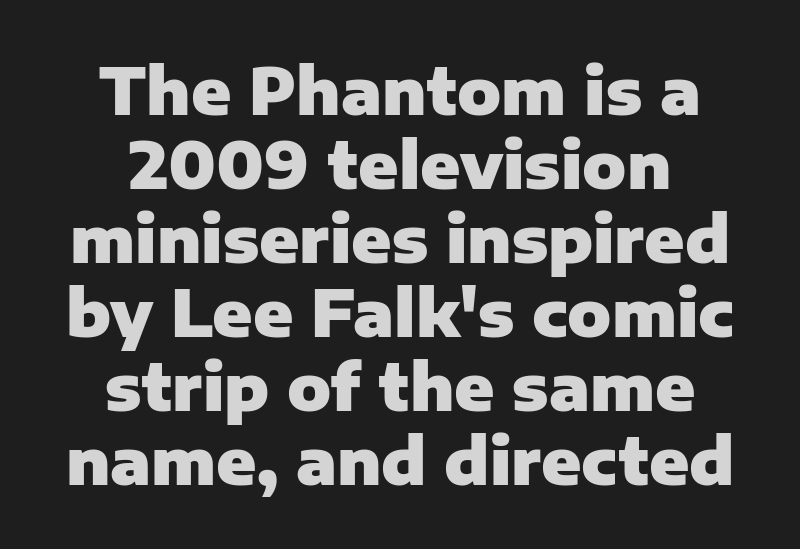
The image shows 65 px heavy sans-serif type, upright; set centered, tight line spacing (1.14x), normal letter spacing, not underlined; low stroke contrast and a medium x-height.
